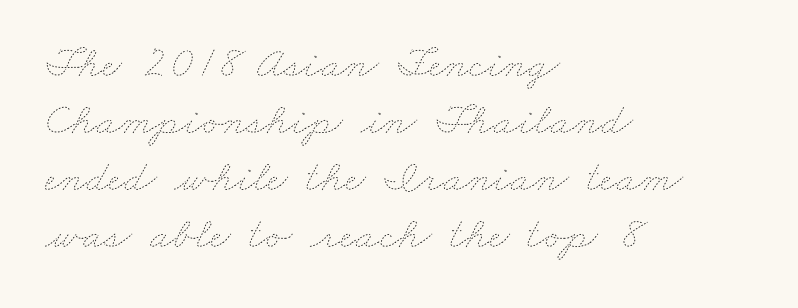
The line texture is even and compact thanks to regular tracking. The setting favours the left margin, as ordinary paragraphs usually do. How would I describe the line gaps? Plain and ordinary. The letters look calm and open, with moderate or lighter stems.
